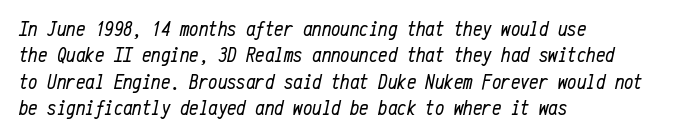
{"italic": "yes", "lean": "right", "slant_degrees": 12, "bold": "no", "underline": "no", "align": "left", "line_spacing": "normal", "line_spacing_ratio": 1.26, "letter_spacing": "normal", "letter_spacing_em": 0.0, "glyph_px": 21}
